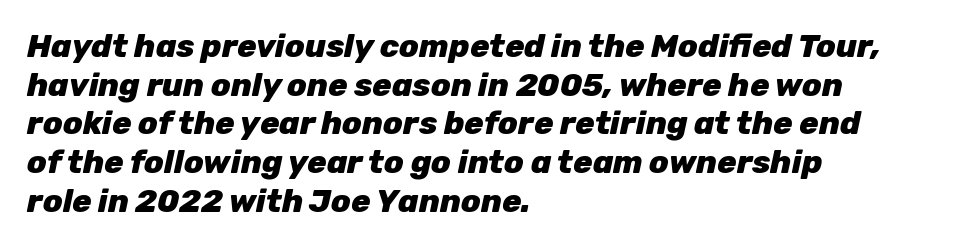
The image shows 32 px heavy type, italic (leaning right); set left-aligned, line spacing 1.21x, normal letter spacing, not underlined; low stroke contrast and a medium x-height.
